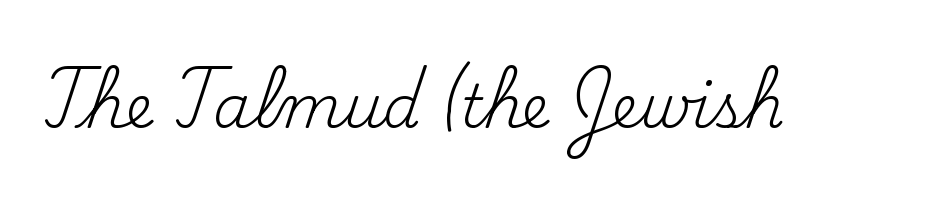
{"serif": "yes", "bold": "no", "weight": "regular", "width": "normal", "stroke_contrast": "medium", "x_height": "small", "monospaced": "no", "underline": "no", "letter_spacing": "normal", "letter_spacing_em": 0.0, "glyph_px": 60}
